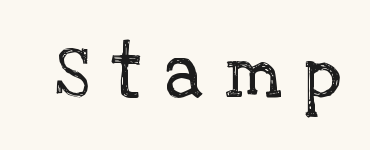
{"serif": "yes", "italic": "no", "bold": "no", "weight": "regular", "width": "normal", "stroke_contrast": "low", "x_height": "large", "monospaced": "no", "underline": "no", "letter_spacing": "wide", "letter_spacing_em": 0.3, "glyph_px": 73}
